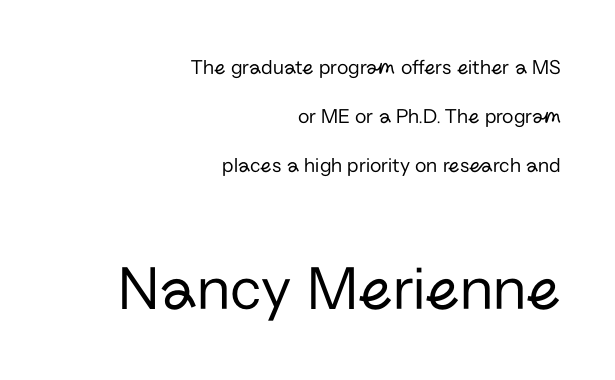
The image shows 63 px regular-weight sans-serif type, upright; set right-aligned, loose line spacing (2.33x), normal letter spacing, not underlined; the second (bottom) block is 3.0x larger; low stroke contrast and a medium x-height.
